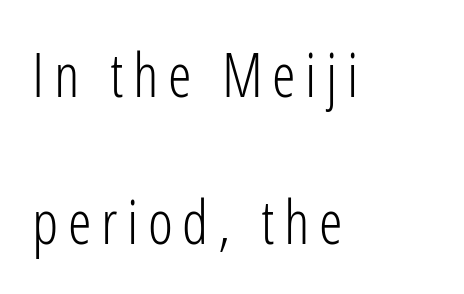
Q: Is the text bold? A: No.
Q: Is the text italic (slanted)? A: No, it is upright.
Q: Is the typeface a serif or a sans-serif typeface? A: Sans-serif.
Q: Is the text underlined? A: No.
Q: How is the paragraph aligned? A: Left-aligned.
Q: Is the spacing between lines tight, normal or loose? A: Loose.
Q: Width (condensed, normal, or wide)? A: Condensed.
Q: Stroke contrast? A: Low.
Q: x-height? A: Medium.
Q: Monospaced? A: No.
